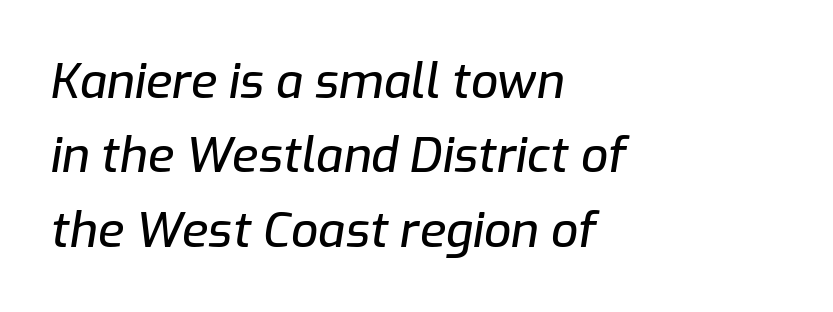
Q: Is the text italic (slanted)? A: Yes, it leans right by about 9 degrees.
Q: Is the text underlined? A: No.
Q: How is the paragraph aligned? A: Left-aligned.
Q: Is the spacing between letters normal or unusually wide? A: Normal.
Q: Is the spacing between lines tight, normal or loose? A: Normal.
Q: Width (condensed, normal, or wide)? A: Normal.
Q: Stroke contrast? A: Low.
Q: x-height? A: Medium.
Q: Monospaced? A: No.
